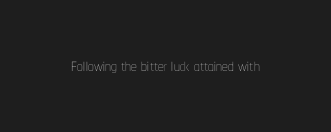
The type is set solid horizontally, with unmodified tracking. Words float on clear page, feet unadorned. A quiet, ordinary-to-light weight characterises the typeface. The type sits square on the baseline with zero lean.
